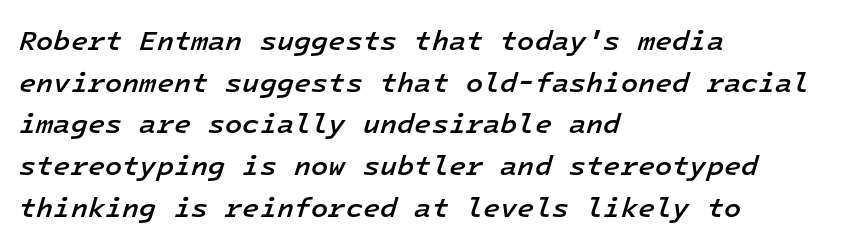
The image shows 28 px semibold type, italic (leaning right), monospaced; set left-aligned, normal line spacing (1.49x), normal letter spacing, not underlined; low stroke contrast and a medium x-height.
